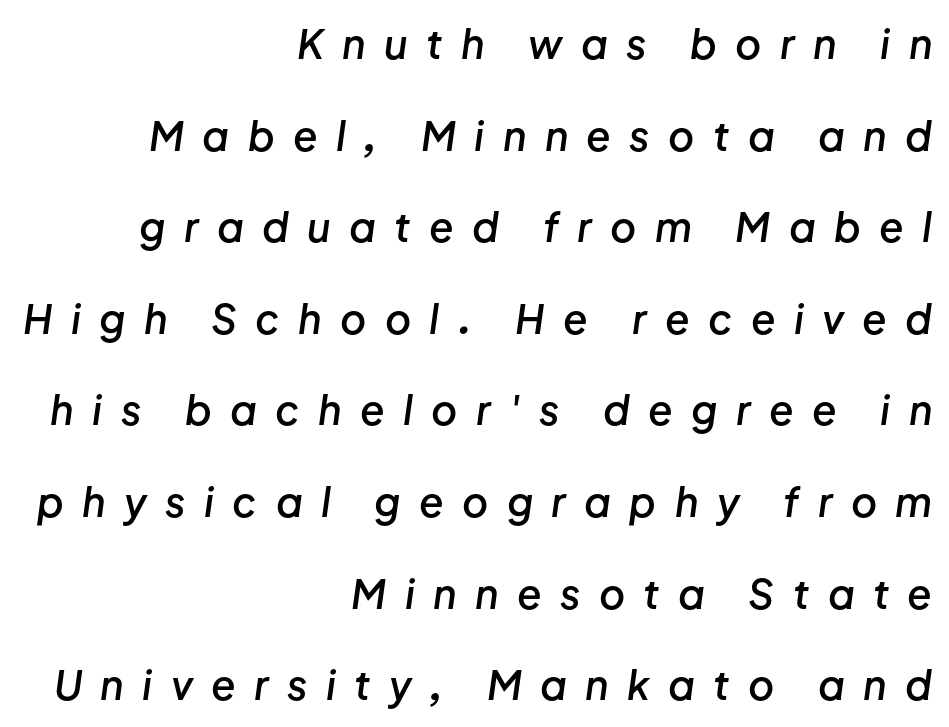
Q: Is the text bold? A: Semi-bold.
Q: Is the text italic (slanted)? A: Yes, it leans right by about 8 degrees.
Q: Is the text underlined? A: No.
Q: How is the paragraph aligned? A: Right-aligned.
Q: Is the spacing between letters normal or unusually wide? A: Unusually wide.
Q: Is the spacing between lines tight, normal or loose? A: Loose.
Q: Width (condensed, normal, or wide)? A: Normal.
Q: Stroke contrast? A: Low.
Q: x-height? A: Medium.
Q: Monospaced? A: No.
